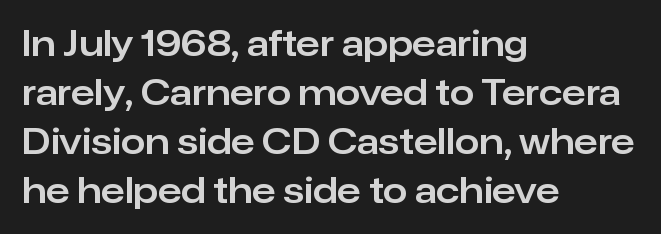
The image shows 35 px sans-serif type, upright; set left-aligned, normal line spacing (1.4x), normal letter spacing, not underlined; low stroke contrast and a medium x-height.
